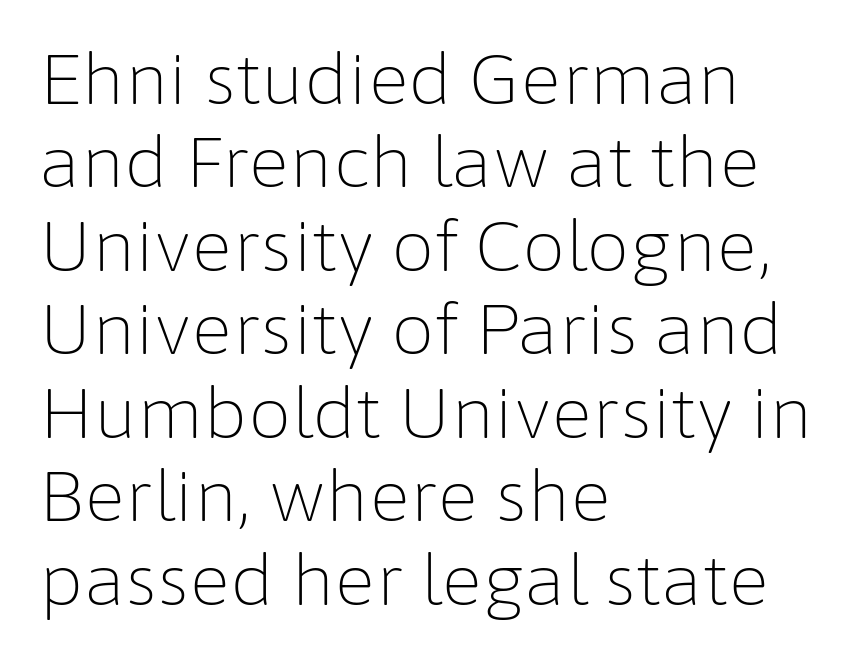
The image shows 69 px light sans-serif type, upright; set left-aligned, line spacing 1.21x, normal letter spacing, not underlined; low stroke contrast and a medium x-height.
